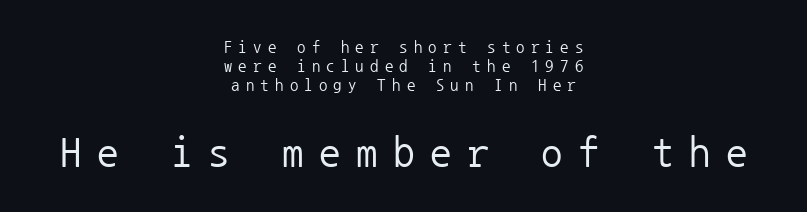
Q: Is the text bold? A: No.
Q: Is the text italic (slanted)? A: No, it is upright.
Q: Is the typeface a serif or a sans-serif typeface? A: Sans-serif.
Q: Is the text underlined? A: No.
Q: How is the paragraph aligned? A: Centered.
Q: Is the spacing between letters normal or unusually wide? A: Unusually wide.
Q: Is the spacing between lines tight, normal or loose? A: Tight.
Q: Which block of text is set in a larger size, the first (top) or the second (bottom)? A: The second (bottom) one.
Q: Width (condensed, normal, or wide)? A: Normal.
Q: Stroke contrast? A: Low.
Q: x-height? A: Medium.
Q: Monospaced? A: Yes.
